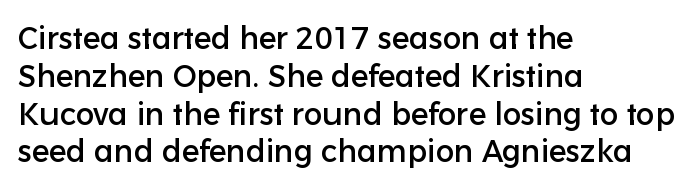
The rag falls on the right side of this text block. The face used here is proportionally spaced, like ordinary book or web type. The face used here is a sans, in the tradition of grotesques and geometrics. The type is set solid horizontally, with unmodified tracking.
